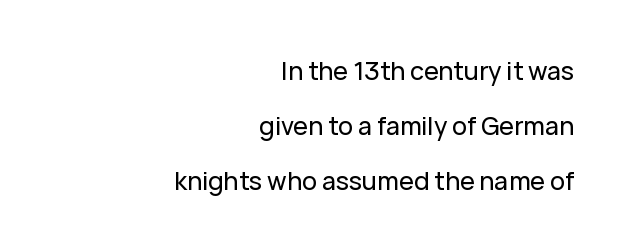
Q: Is the text italic (slanted)? A: No, it is upright.
Q: Is the text underlined? A: No.
Q: How is the paragraph aligned? A: Right-aligned.
Q: Is the spacing between letters normal or unusually wide? A: Normal.
Q: Is the spacing between lines tight, normal or loose? A: Loose.
